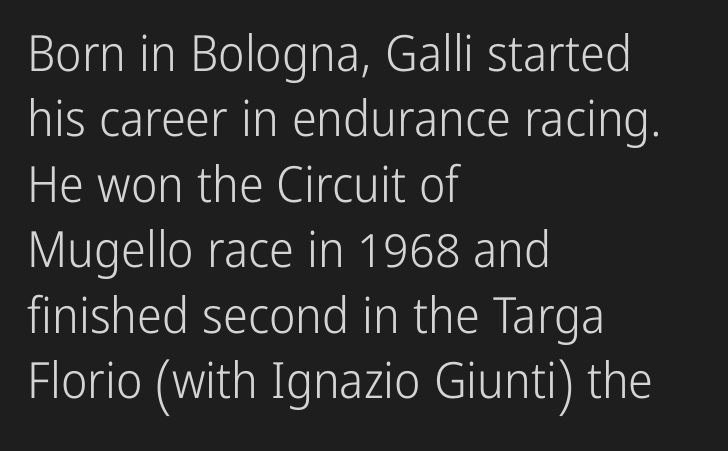
Glyph-to-glyph distance matches everyday printed text. Characters remain perfectly vertical along every line. Each letter's strokes conclude bluntly, with no projecting serifs. Each stroke keeps to a modest, everyday thickness or less. The area under the type is left untouched. Proportional: the letters do not fall into vertical columns.
